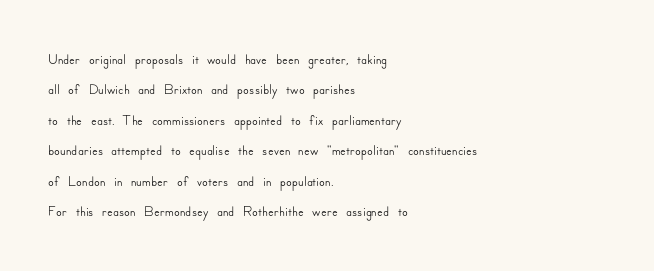
Q: Is the text italic (slanted)? A: No, it is upright.
Q: Is the text underlined? A: No.
Q: How is the paragraph aligned? A: Left-aligned.
Q: Is the spacing between letters normal or unusually wide? A: Normal.
Q: Is the spacing between lines tight, normal or loose? A: Normal.
